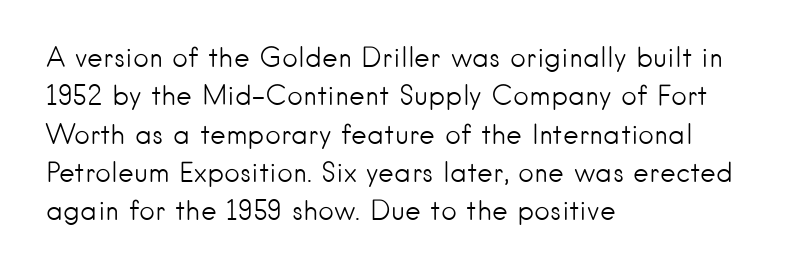
The image shows 27 px text type, upright; set left-aligned, normal line spacing (1.42x), normal letter spacing, not underlined.
